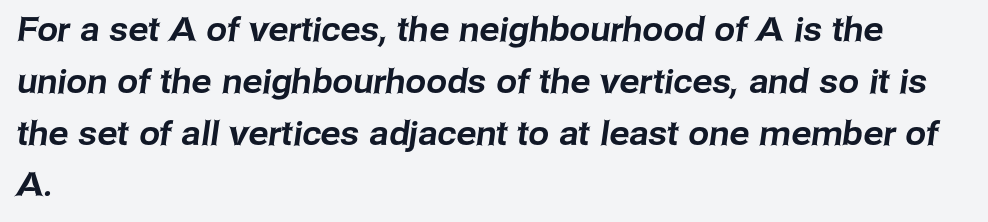
The face used here is rendered with its standard letterfit. Reading down the column, the eye jumps a familiar distance to each next line. These lines are composed in type without serifs. Anything drawn beneath the words? Only blank space. A classic flush-left, rag-right setting is used for this passage. Looks like regular typesetting: each glyph gets only the width it needs.
